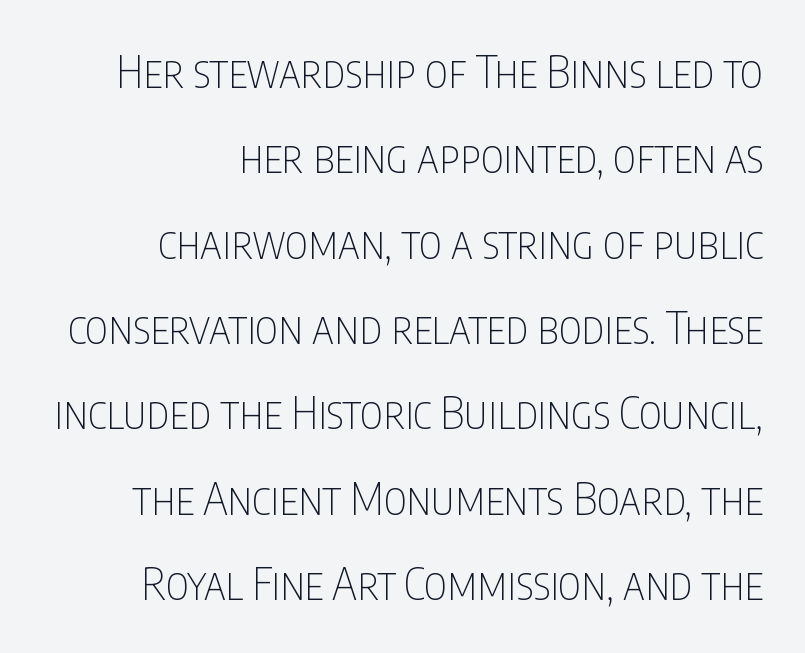
{"serif": "no", "italic": "no", "bold": "no", "weight": "thin", "width": "condensed", "stroke_contrast": "low", "x_height": "large", "monospaced": "no", "underline": "no", "align": "right", "line_spacing": "loose", "line_spacing_ratio": 1.94, "letter_spacing": "normal", "letter_spacing_em": 0.0, "glyph_px": 44}
